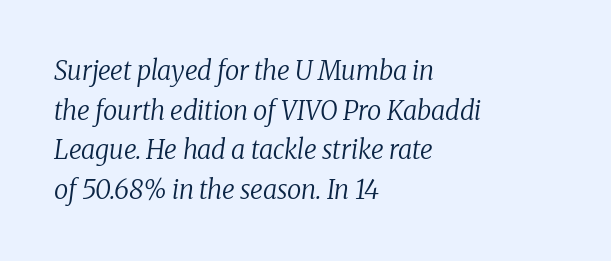
{"italic": "yes", "lean": "right", "slant_degrees": 8, "bold": "no", "underline": "no", "align": "left", "line_spacing": "normal", "line_spacing_ratio": 1.52, "letter_spacing": "normal", "letter_spacing_em": 0.0, "glyph_px": 26}
